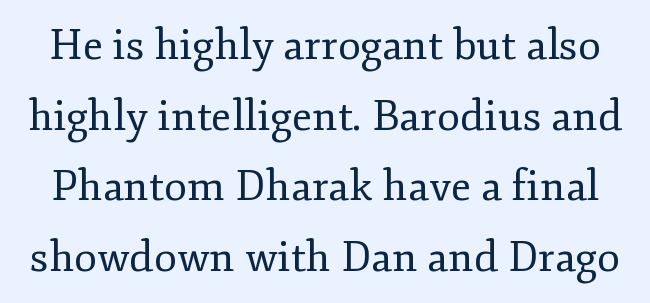
The image shows 42 px regular-weight serif type, upright; set normal line spacing (1.68x), normal letter spacing, not underlined; low stroke contrast and a small x-height.
